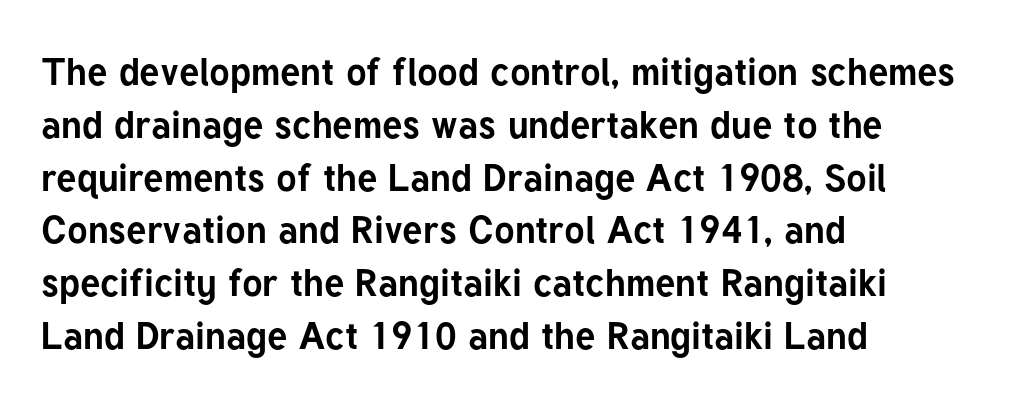
{"serif": "no", "italic": "no", "bold": "yes", "weight": "bold", "width": "normal", "stroke_contrast": "low", "x_height": "medium", "monospaced": "no", "underline": "no", "align": "left", "line_spacing": "normal", "line_spacing_ratio": 1.39, "letter_spacing": "normal", "letter_spacing_em": 0.0, "glyph_px": 38}
